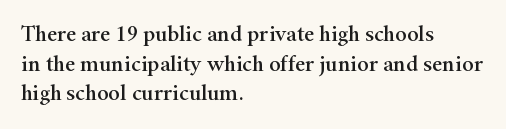
The image shows 22 px text type, upright; set left-aligned, normal line spacing (1.35x), normal letter spacing, not underlined.
